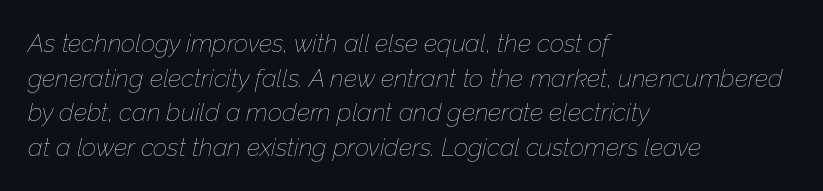
Q: Is the text bold? A: No.
Q: Is the text italic (slanted)? A: Yes, it leans right by about 12 degrees.
Q: Is the text underlined? A: No.
Q: How is the paragraph aligned? A: Left-aligned.
Q: Is the spacing between letters normal or unusually wide? A: Normal.
Q: Is the spacing between lines tight, normal or loose? A: Normal.
